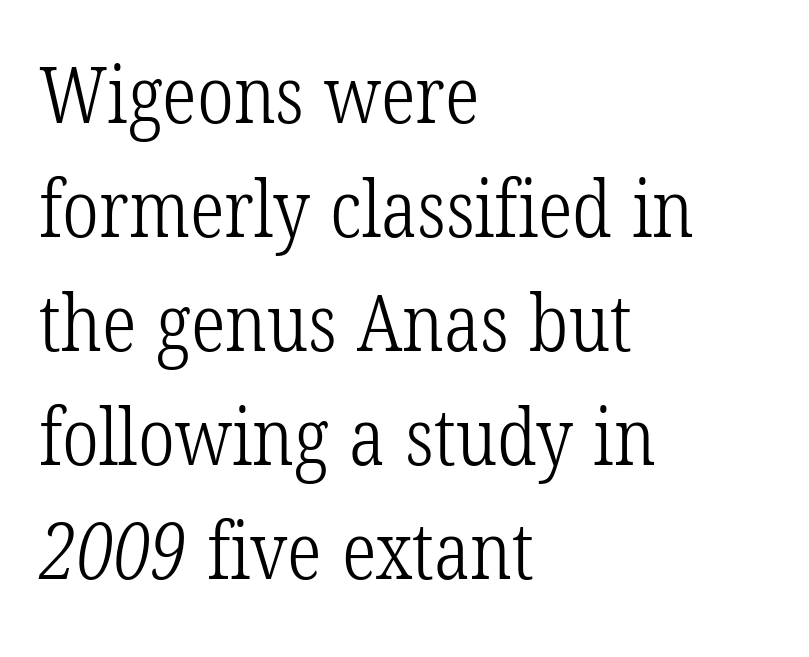
The image shows 78 px light, condensed serif type; set left-aligned, normal line spacing (1.46x), normal letter spacing, not underlined; low stroke contrast and a medium x-height.
